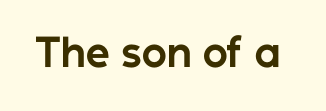
The text was rendered using a sans face with plain stroke endings. A typesetter would call this zero additional tracking. If you drew a line through each stem, it would be perfectly vertical. The rendering uses a bold face; every stroke is thick and dark. Descender tails drop into unmarked territory.
